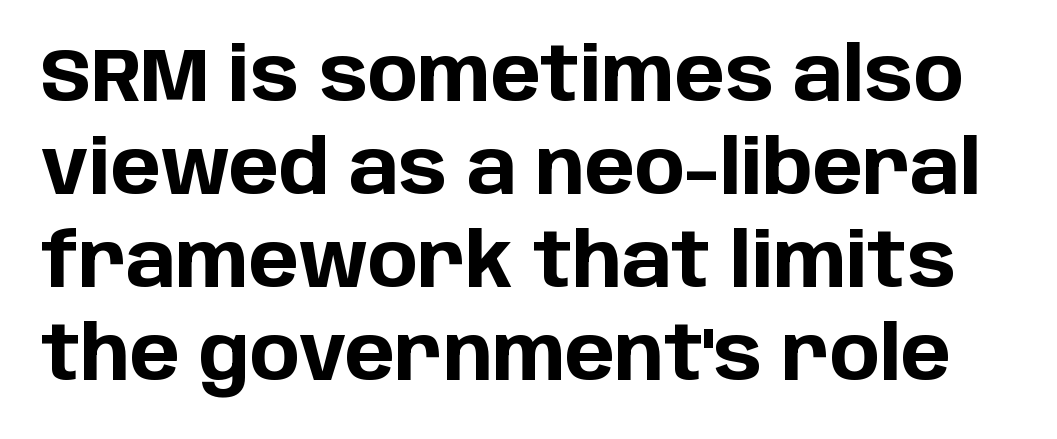
The image shows 75 px bold sans-serif type, upright; set line spacing 1.24x, normal letter spacing, not underlined; low stroke contrast and a large x-height.
